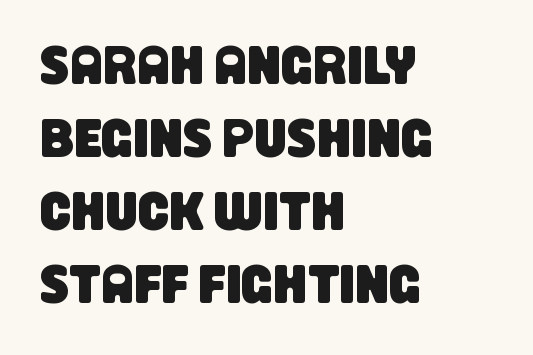
The image shows 55 px condensed sans-serif type; set left-aligned, normal line spacing (1.33x), normal letter spacing, not underlined; low stroke contrast and a large x-height.
